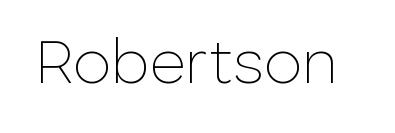
The image shows 62 px thin sans-serif type, upright; set normal letter spacing, not underlined; low stroke contrast and a medium x-height.
